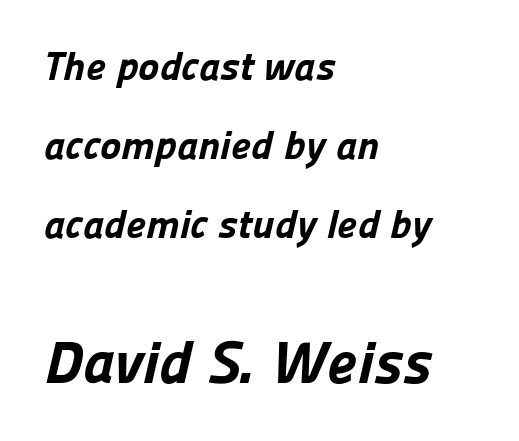
Q: Is the text bold? A: Yes.
Q: Is the typeface a serif or a sans-serif typeface? A: Sans-serif.
Q: Is the text underlined? A: No.
Q: How is the paragraph aligned? A: Left-aligned.
Q: Is the spacing between letters normal or unusually wide? A: Normal.
Q: Is the spacing between lines tight, normal or loose? A: Loose.
Q: Which block of text is set in a larger size, the first (top) or the second (bottom)? A: The second (bottom) one.
Q: Width (condensed, normal, or wide)? A: Normal.
Q: Stroke contrast? A: Low.
Q: x-height? A: Medium.
Q: Monospaced? A: No.
